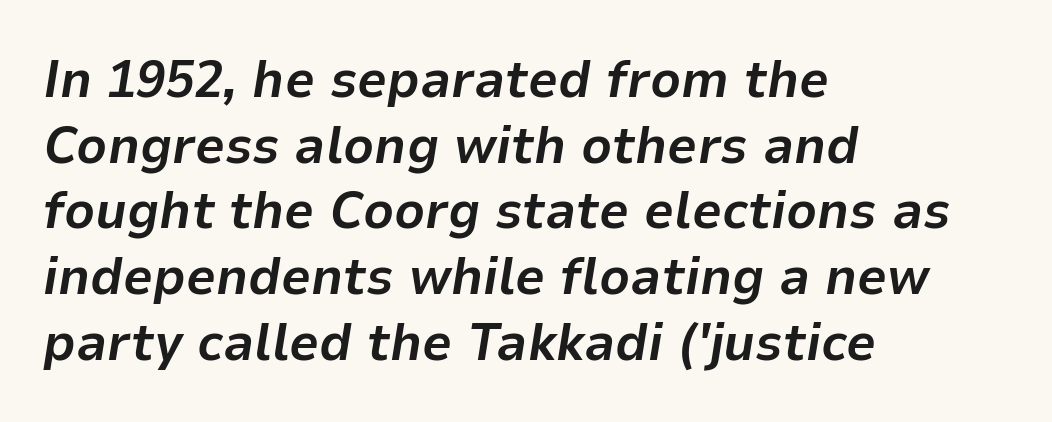
The rendering applies a slant to the glyphs. Default kerning and tracking; the words read as compact shapes. Looks like regular typesetting: each glyph gets only the width it needs. Stroke thickness is high; the sample reads as a true bold. Has an underline been added? It has not. The lines are quadded left.
